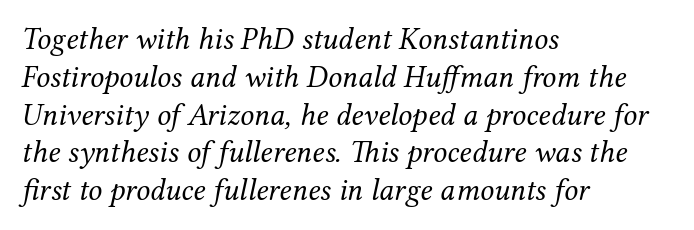
Q: Is the text bold? A: No.
Q: Is the text italic (slanted)? A: Yes, it leans right by about 12 degrees.
Q: Is the typeface a serif or a sans-serif typeface? A: Serif.
Q: Is the text underlined? A: No.
Q: How is the paragraph aligned? A: Left-aligned.
Q: Is the spacing between letters normal or unusually wide? A: Normal.
Q: Width (condensed, normal, or wide)? A: Normal.
Q: Stroke contrast? A: Medium.
Q: x-height? A: Medium.
Q: Monospaced? A: No.
